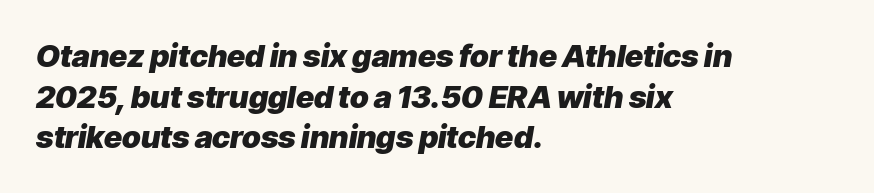
{"italic": "yes", "lean": "right", "slant_degrees": 9, "bold": "yes", "weight": "heavy", "width": "normal", "stroke_contrast": "low", "x_height": "medium", "monospaced": "no", "underline": "no", "align": "left", "line_spacing": "normal", "line_spacing_ratio": 1.31, "letter_spacing": "normal", "letter_spacing_em": 0.0, "glyph_px": 31}
